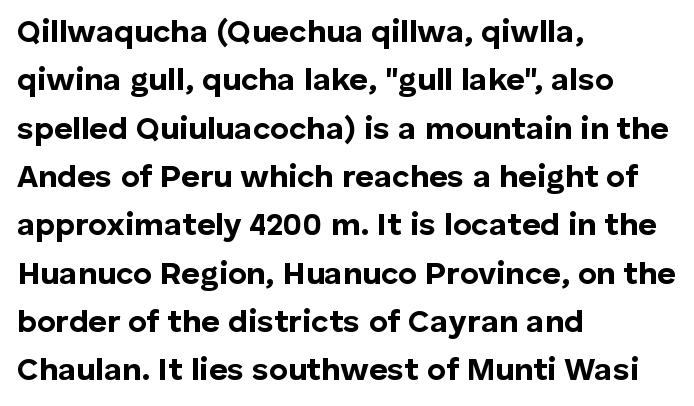
{"serif": "no", "italic": "no", "bold": "yes", "weight": "bold", "width": "normal", "stroke_contrast": "low", "x_height": "medium", "monospaced": "no", "underline": "no", "align": "left", "line_spacing": "normal", "line_spacing_ratio": 1.51, "letter_spacing": "normal", "letter_spacing_em": 0.0, "glyph_px": 32}
